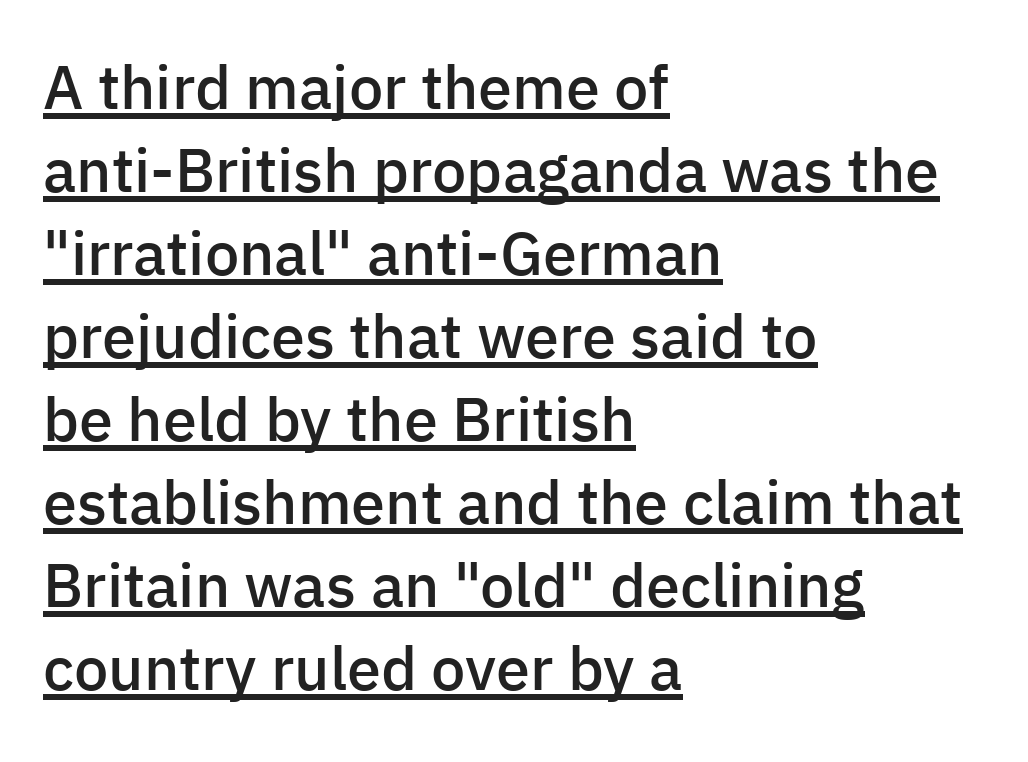
{"serif": "no", "italic": "no", "bold": "semi", "weight": "semibold", "width": "normal", "stroke_contrast": "low", "x_height": "medium", "monospaced": "no", "underline": "yes", "align": "left", "line_spacing": "normal", "line_spacing_ratio": 1.36, "letter_spacing": "normal", "letter_spacing_em": 0.0, "glyph_px": 61}
